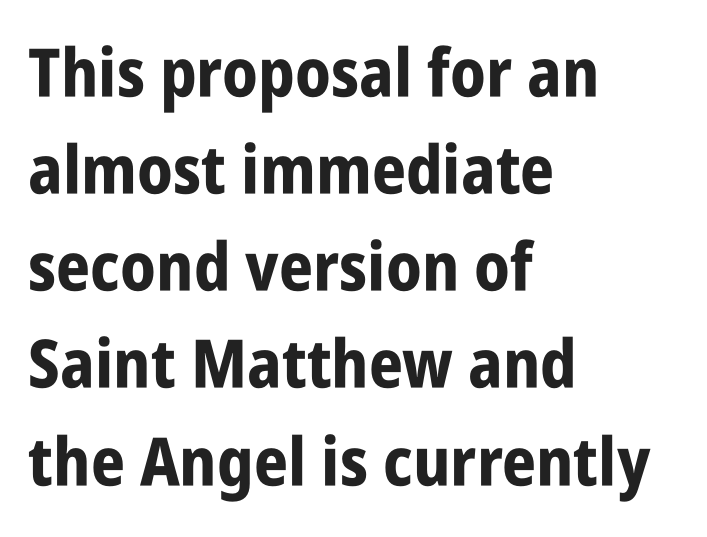
{"serif": "no", "italic": "no", "bold": "yes", "weight": "bold", "width": "condensed", "stroke_contrast": "low", "x_height": "large", "monospaced": "no", "underline": "no", "align": "left", "line_spacing": "normal", "line_spacing_ratio": 1.45, "letter_spacing": "normal", "letter_spacing_em": 0.0, "glyph_px": 67}
